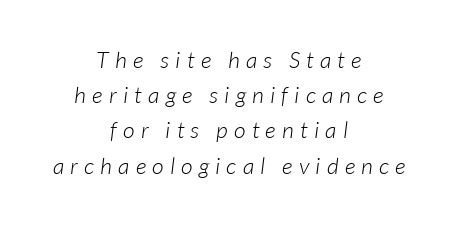
Q: Is the text bold? A: No.
Q: Is the text underlined? A: No.
Q: How is the paragraph aligned? A: Centered.
Q: Is the spacing between letters normal or unusually wide? A: Unusually wide.
Q: Is the spacing between lines tight, normal or loose? A: Normal.
